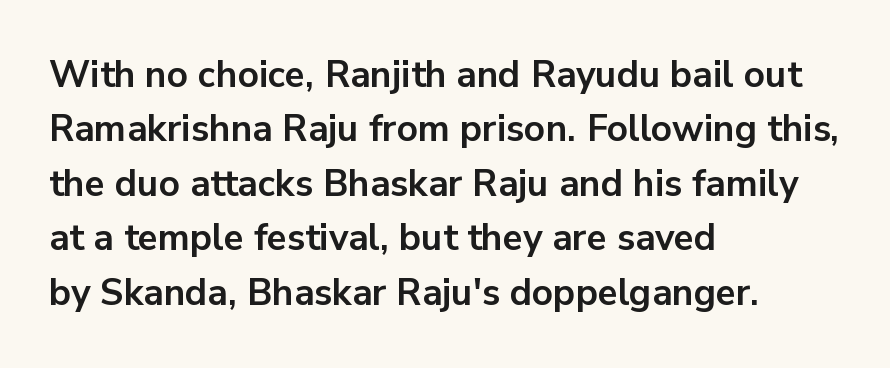
{"serif": "no", "italic": "no", "bold": "yes", "weight": "bold", "width": "normal", "stroke_contrast": "low", "x_height": "medium", "monospaced": "no", "underline": "no", "align": "left", "line_spacing": "normal", "line_spacing_ratio": 1.47, "letter_spacing": "normal", "letter_spacing_em": 0.0, "glyph_px": 37}
